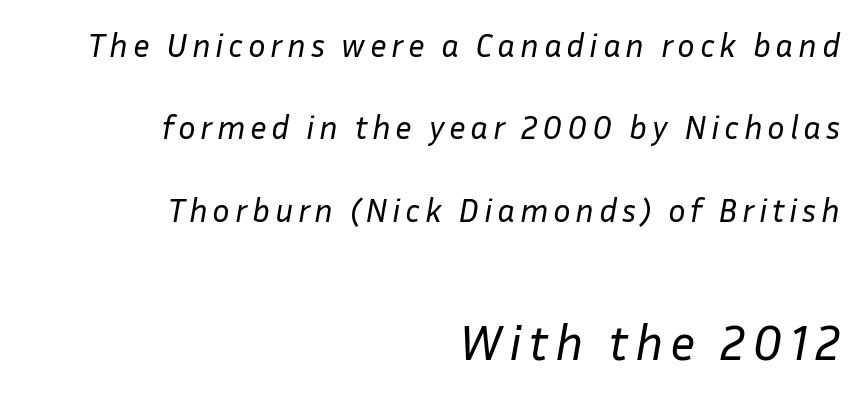
{"italic": "yes", "lean": "right", "slant_degrees": 10, "bold": "no", "weight": "regular", "width": "normal", "stroke_contrast": "low", "x_height": "medium", "monospaced": "no", "underline": "no", "align": "right", "line_spacing": "loose", "line_spacing_ratio": 2.5, "larger_block": "second", "size_ratio": 1.52, "glyph_px": 50}
